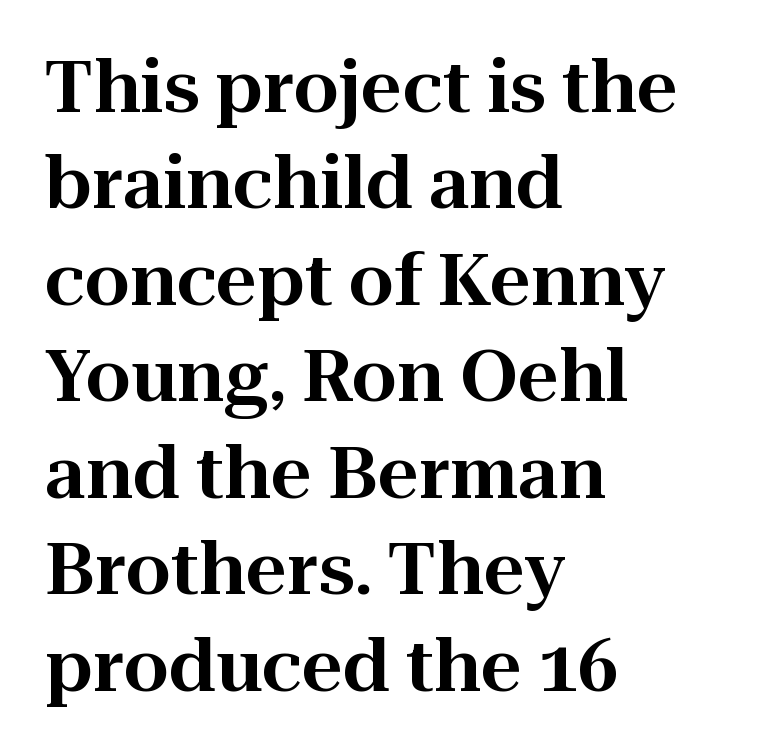
{"serif": "yes", "italic": "no", "width": "normal", "stroke_contrast": "high", "x_height": "medium", "monospaced": "no", "underline": "no", "align": "left", "line_spacing": "normal", "line_spacing_ratio": 1.34, "letter_spacing": "normal", "letter_spacing_em": 0.0, "glyph_px": 72}
